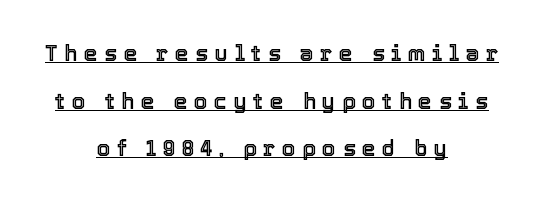
{"italic": "no", "underline": "yes", "align": "center", "line_spacing": "loose", "line_spacing_ratio": 2.17, "letter_spacing": "wide", "letter_spacing_em": 0.29, "glyph_px": 22}
